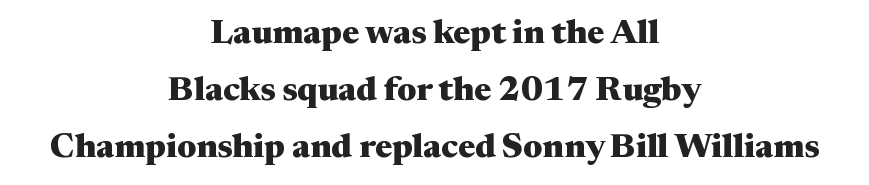
Standard letterfit; no display-style spreading of the glyphs. Vertically, the passage feels balanced, rows spaced as you'd expect. The glyphs are unaccompanied by any horizontal stroke below them. The font's upright variant was chosen for this text. Typesetter's note: full bold, strokes at maximum text heaviness.
